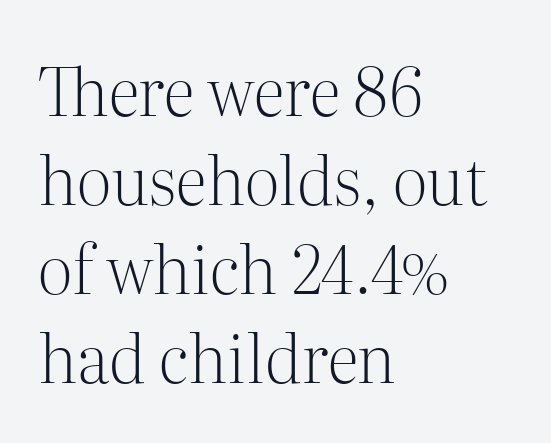
The image shows 66 px light serif type, upright; set left-aligned, normal line spacing (1.35x), normal letter spacing, not underlined; medium stroke contrast and a medium x-height.
